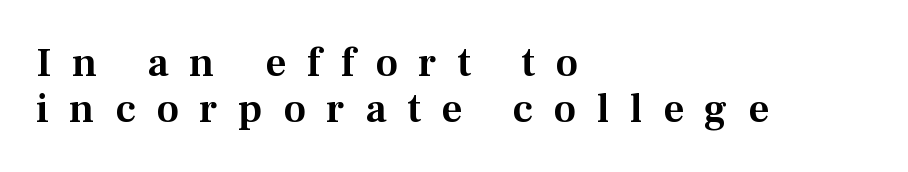
The image shows 41 px serif type, upright; set left-aligned, tight line spacing (1.12x), unusually wide letter spacing (+0.5 em), not underlined; medium stroke contrast and a medium x-height.
